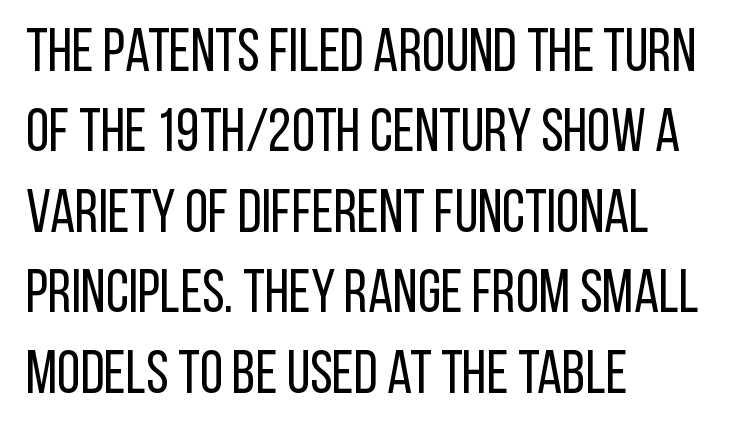
The image shows 60 px regular-weight, condensed sans-serif type, upright; set left-aligned, normal line spacing (1.34x), normal letter spacing, not underlined; low stroke contrast and a large x-height.
